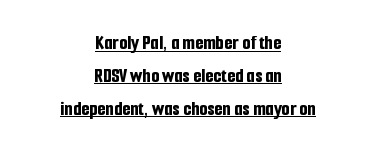
Q: Is the text bold? A: Yes.
Q: Is the text italic (slanted)? A: No, it is upright.
Q: Is the text underlined? A: Yes.
Q: How is the paragraph aligned? A: Centered.
Q: Is the spacing between letters normal or unusually wide? A: Normal.
Q: Is the spacing between lines tight, normal or loose? A: Normal.
